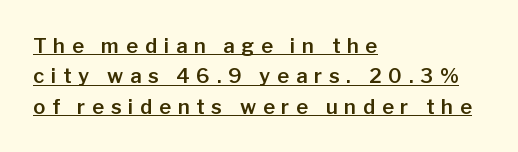
The image shows 20 px text type, upright; set left-aligned, normal line spacing (1.52x), unusually wide letter spacing (+0.34 em), underlined.
